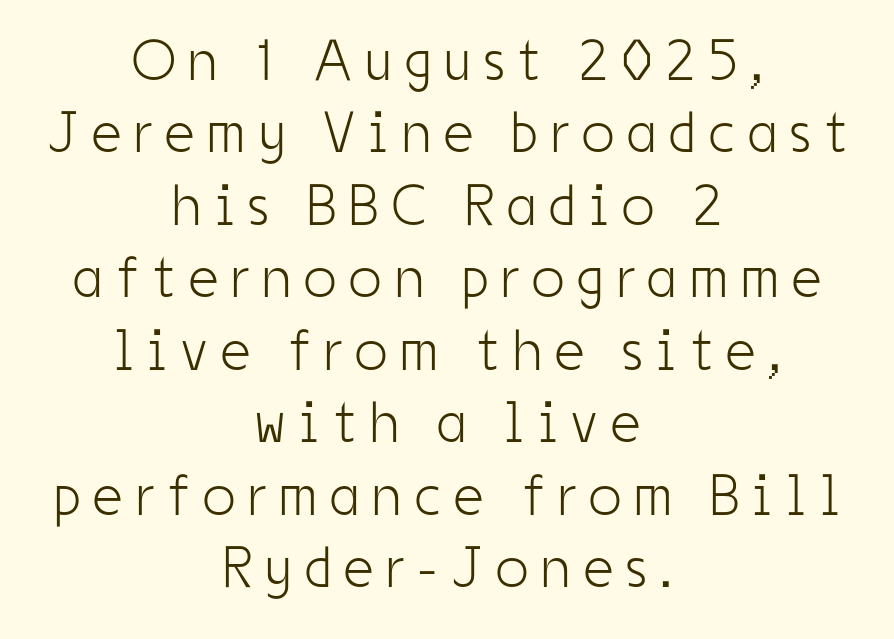
Q: Is the text bold? A: No.
Q: Is the text italic (slanted)? A: No, it is upright.
Q: Is the typeface a serif or a sans-serif typeface? A: Sans-serif.
Q: Is the text underlined? A: No.
Q: How is the paragraph aligned? A: Centered.
Q: Is the spacing between letters normal or unusually wide? A: Unusually wide.
Q: Is the spacing between lines tight, normal or loose? A: Normal.
Q: Width (condensed, normal, or wide)? A: Condensed.
Q: Stroke contrast? A: Low.
Q: x-height? A: Medium.
Q: Monospaced? A: No.
